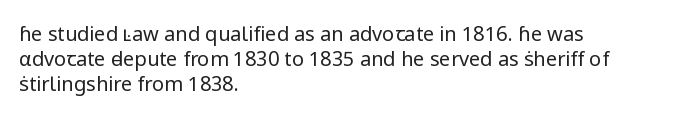
The image shows 20 px text type, upright; set left-aligned, line spacing 1.24x, normal letter spacing, not underlined.
